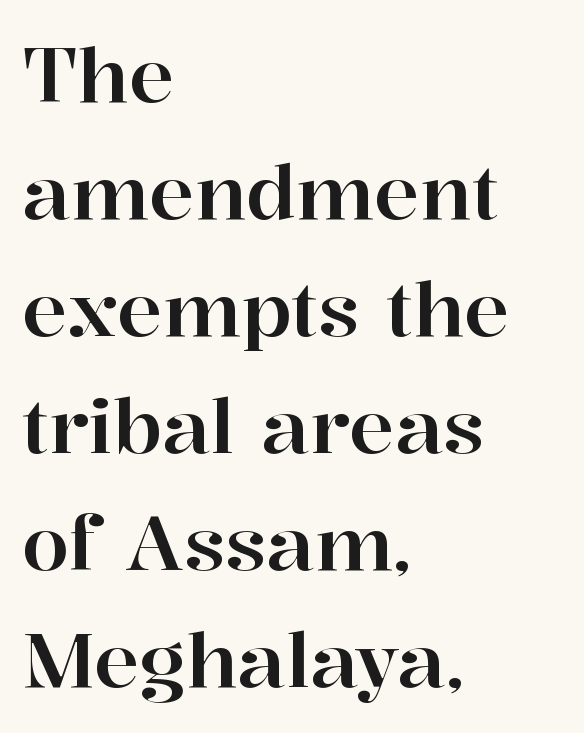
{"serif": "yes", "italic": "no", "width": "normal", "stroke_contrast": "high", "x_height": "medium", "monospaced": "no", "underline": "no", "align": "left", "line_spacing": "normal", "line_spacing_ratio": 1.54, "letter_spacing": "normal", "letter_spacing_em": 0.0, "glyph_px": 76}
